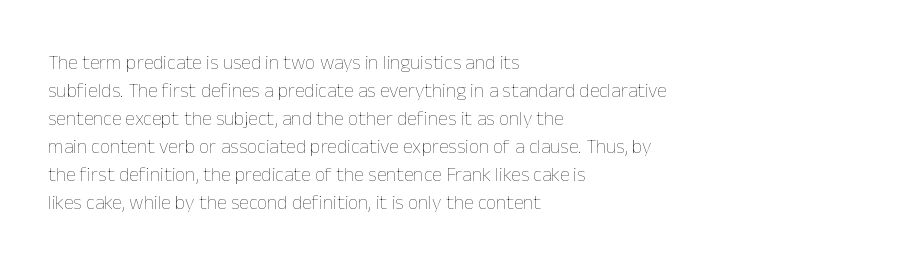
A roman cut, with each character standing at attention. Compared with a centered layout, this one pins lines to the left instead. Evenly set lines give the paragraph a standard silhouette. Heft: none added — not bold. The baseline area is clear.
